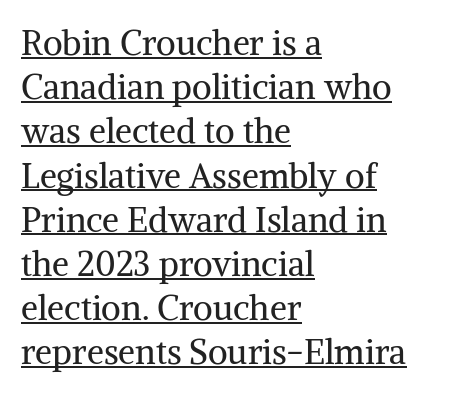
The text block is weighted toward the left margin, trailing off unevenly rightward. The face used here is rendered with its standard letterfit. Think standard paragraph weight, or any step lighter than that. The rendering uses natural spacing where letterforms have individual widths.
